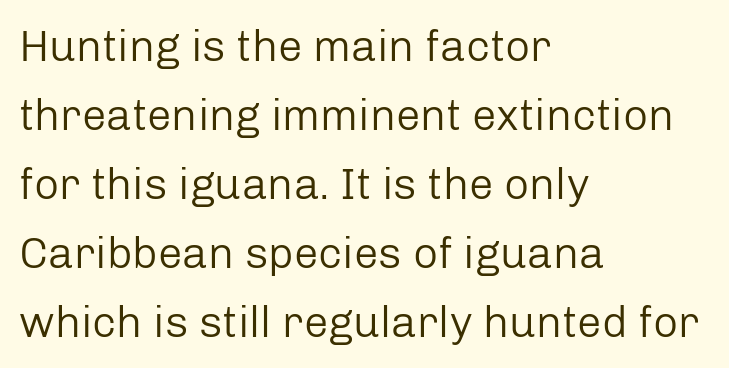
Horizontally, the lines are justified to the leading edge only. Lines of text with bare space underneath. The face looks like a standard text weight, possibly lighter. Note the varied advance widths — an 'i' is clearly narrower than an 'm'.
